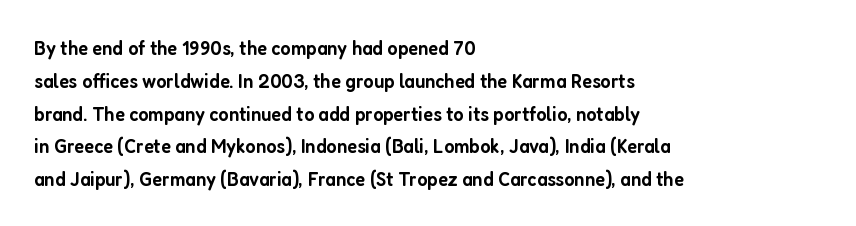
Q: Is the text bold? A: Semi-bold.
Q: Is the text italic (slanted)? A: No, it is upright.
Q: Is the text underlined? A: No.
Q: How is the paragraph aligned? A: Left-aligned.
Q: Is the spacing between letters normal or unusually wide? A: Normal.
Q: Is the spacing between lines tight, normal or loose? A: Normal.
